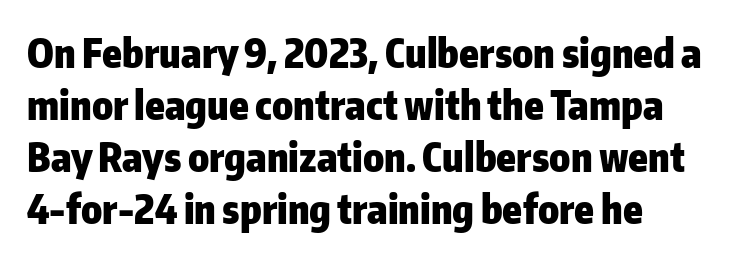
Q: Is the text bold? A: Yes.
Q: Is the text italic (slanted)? A: No, it is upright.
Q: Is the typeface a serif or a sans-serif typeface? A: Sans-serif.
Q: Is the text underlined? A: No.
Q: Is the spacing between letters normal or unusually wide? A: Normal.
Q: Is the spacing between lines tight, normal or loose? A: Normal.
Q: Width (condensed, normal, or wide)? A: Normal.
Q: Stroke contrast? A: Low.
Q: x-height? A: Medium.
Q: Monospaced? A: No.
